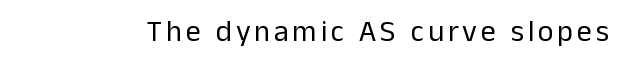
The image shows 30 px regular-weight sans-serif type, upright; set not underlined; low stroke contrast and a medium x-height.
